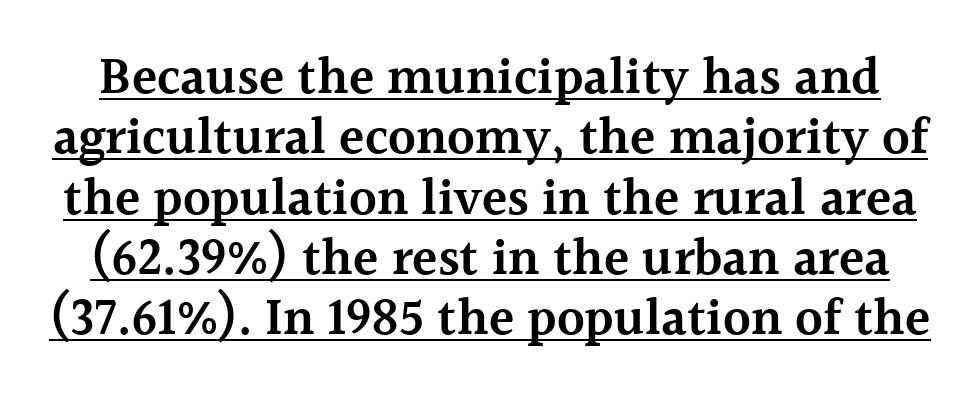
Moderately thickened strokes mark this as semibold type. The face used here is seriffed, in the tradition of book romans. Think of a printed novel: that variable character pitch is what you see here. Italic: no, the glyphs are upright roman.
